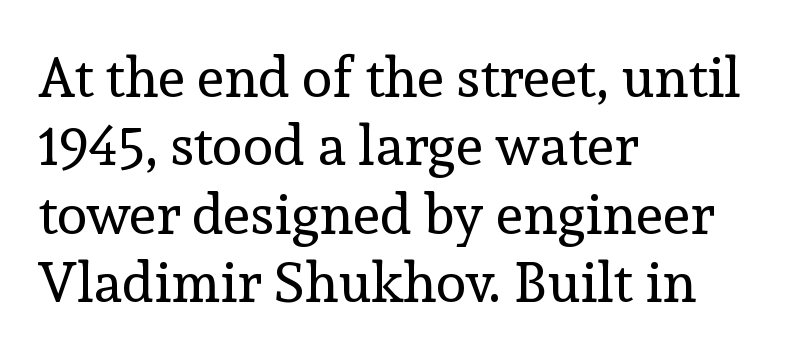
Q: Is the text bold? A: No.
Q: Is the text italic (slanted)? A: No, it is upright.
Q: Is the typeface a serif or a sans-serif typeface? A: Serif.
Q: Is the text underlined? A: No.
Q: How is the paragraph aligned? A: Left-aligned.
Q: Is the spacing between letters normal or unusually wide? A: Normal.
Q: Width (condensed, normal, or wide)? A: Normal.
Q: x-height? A: Medium.
Q: Monospaced? A: No.
